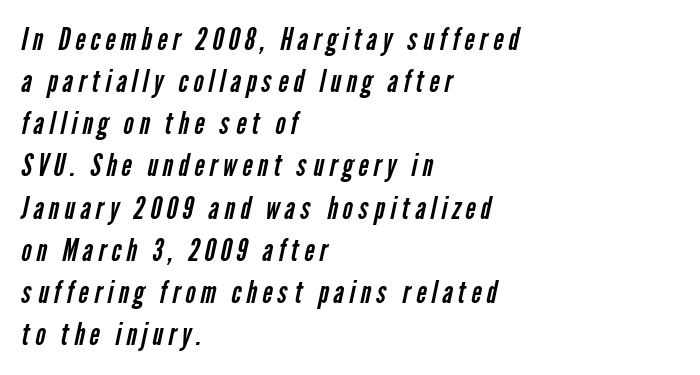
Q: Is the text bold? A: No.
Q: Is the typeface a serif or a sans-serif typeface? A: Sans-serif.
Q: Is the text underlined? A: No.
Q: How is the paragraph aligned? A: Left-aligned.
Q: Is the spacing between lines tight, normal or loose? A: Normal.
Q: Width (condensed, normal, or wide)? A: Condensed.
Q: Stroke contrast? A: Low.
Q: x-height? A: Medium.
Q: Monospaced? A: No.
